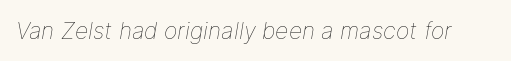
{"italic": "yes", "lean": "right", "slant_degrees": 9, "bold": "no", "underline": "no", "letter_spacing": "normal", "letter_spacing_em": 0.0, "glyph_px": 23}
